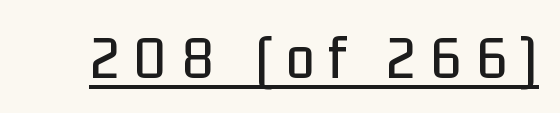
Q: Is the text italic (slanted)? A: No, it is upright.
Q: Is the typeface a serif or a sans-serif typeface? A: Sans-serif.
Q: Is the text underlined? A: Yes.
Q: Is the spacing between letters normal or unusually wide? A: Unusually wide.
Q: Width (condensed, normal, or wide)? A: Condensed.
Q: Stroke contrast? A: Low.
Q: x-height? A: Medium.
Q: Monospaced? A: No.
